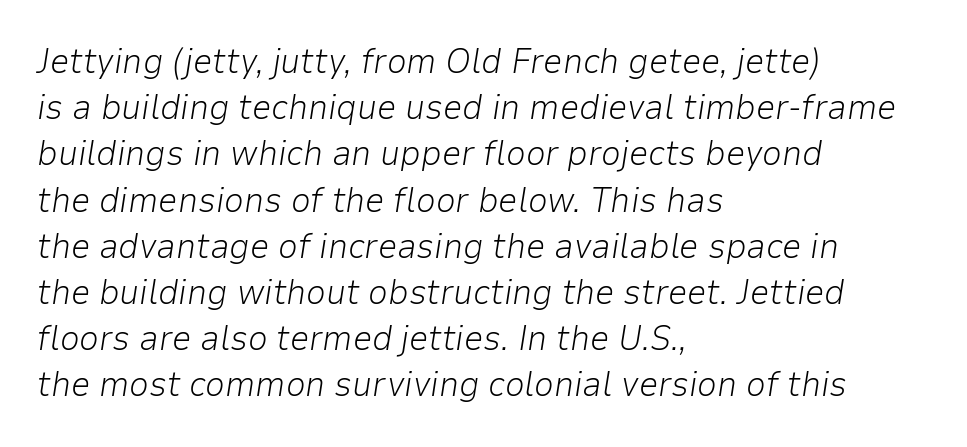
The image shows 35 px light type, italic (leaning right); set left-aligned, normal line spacing (1.32x), normal letter spacing, not underlined; low stroke contrast and a medium x-height.
